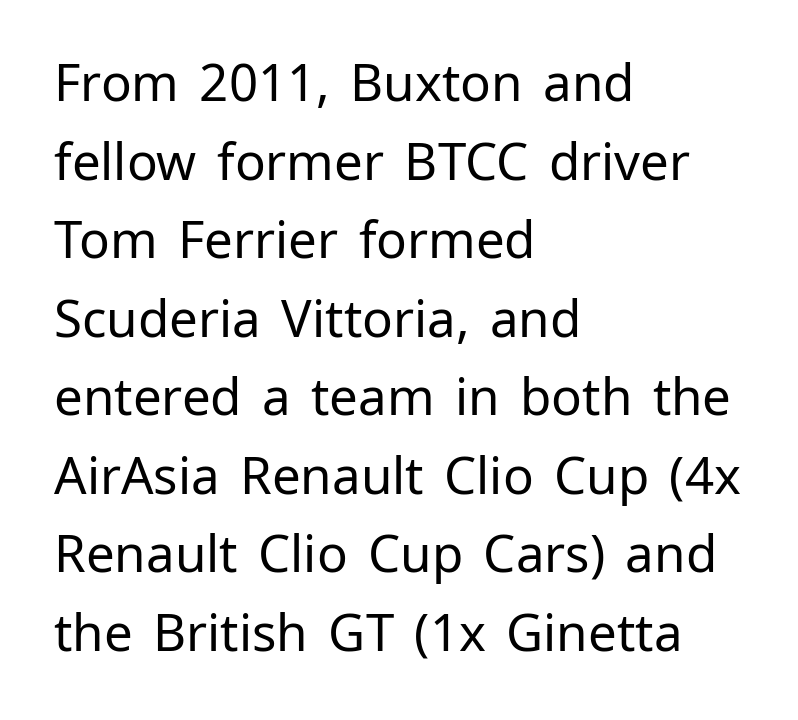
Q: Is the text bold? A: No.
Q: Is the text italic (slanted)? A: No, it is upright.
Q: Is the typeface a serif or a sans-serif typeface? A: Sans-serif.
Q: Is the text underlined? A: No.
Q: How is the paragraph aligned? A: Left-aligned.
Q: Is the spacing between letters normal or unusually wide? A: Normal.
Q: Is the spacing between lines tight, normal or loose? A: Normal.
Q: Width (condensed, normal, or wide)? A: Normal.
Q: Stroke contrast? A: Low.
Q: x-height? A: Medium.
Q: Monospaced? A: No.
